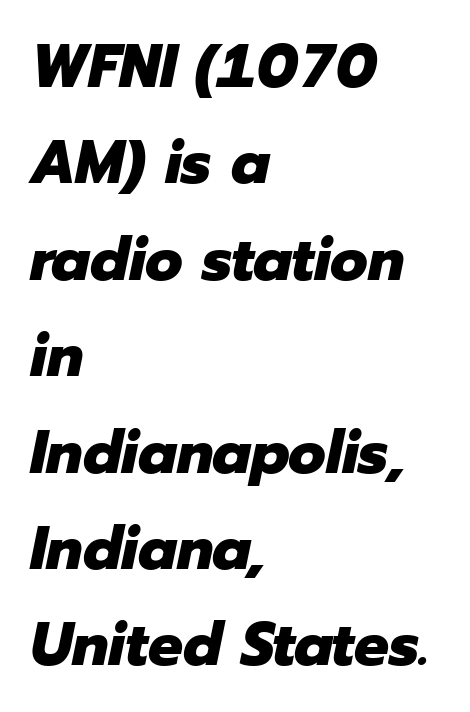
The image shows 61 px heavy type, italic (leaning right); set left-aligned, normal line spacing (1.58x), normal letter spacing, not underlined; low stroke contrast and a medium x-height.
